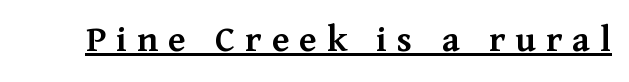
Q: Is the text bold? A: Semi-bold.
Q: Is the text italic (slanted)? A: No, it is upright.
Q: Is the typeface a serif or a sans-serif typeface? A: Serif.
Q: Is the text underlined? A: Yes.
Q: Is the spacing between letters normal or unusually wide? A: Unusually wide.
Q: Width (condensed, normal, or wide)? A: Normal.
Q: Stroke contrast? A: Medium.
Q: x-height? A: Medium.
Q: Monospaced? A: No.
